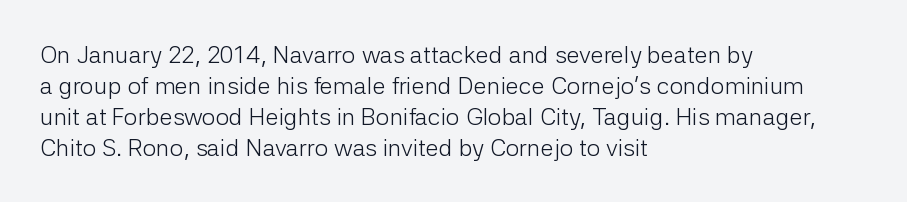
Q: Is the text bold? A: No.
Q: Is the text italic (slanted)? A: No, it is upright.
Q: Is the text underlined? A: No.
Q: How is the paragraph aligned? A: Left-aligned.
Q: Is the spacing between letters normal or unusually wide? A: Normal.
Q: Is the spacing between lines tight, normal or loose? A: Normal.
